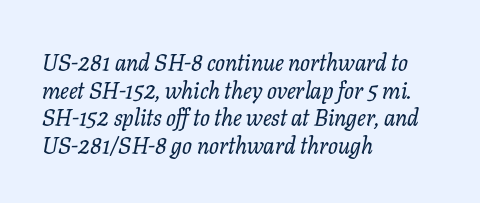
Q: Is the text italic (slanted)? A: Yes, it leans right by about 11 degrees.
Q: Is the text underlined? A: No.
Q: How is the paragraph aligned? A: Left-aligned.
Q: Is the spacing between letters normal or unusually wide? A: Normal.
